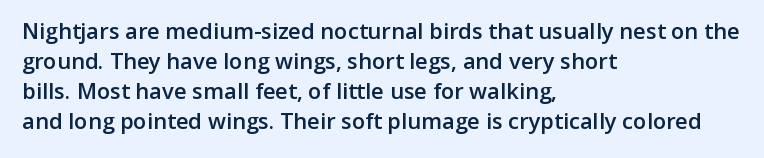
Q: Is the text bold? A: Semi-bold.
Q: Is the text italic (slanted)? A: No, it is upright.
Q: Is the text underlined? A: No.
Q: How is the paragraph aligned? A: Left-aligned.
Q: Is the spacing between letters normal or unusually wide? A: Normal.
Q: Is the spacing between lines tight, normal or loose? A: Normal.
